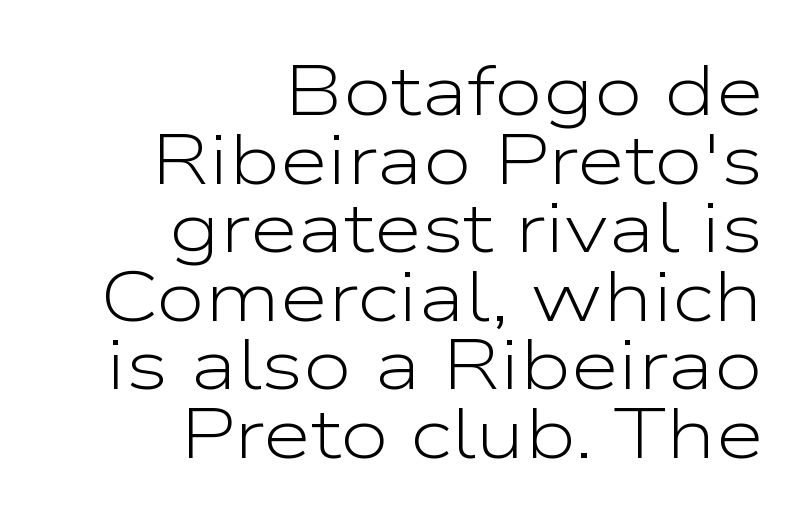
{"serif": "no", "italic": "no", "bold": "no", "weight": "light", "width": "wide", "stroke_contrast": "low", "x_height": "medium", "monospaced": "no", "underline": "no", "align": "right", "line_spacing": "tight", "line_spacing_ratio": 0.98, "letter_spacing": "normal", "letter_spacing_em": 0.0, "glyph_px": 70}
